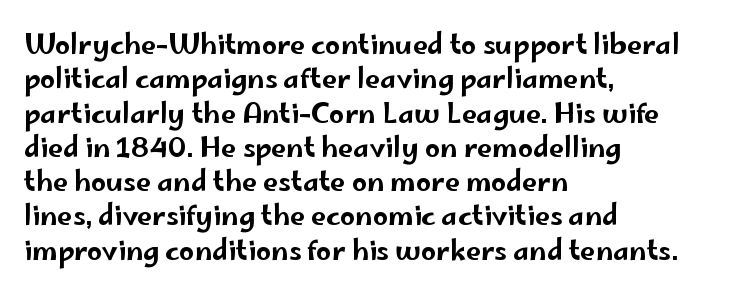
Do the letters lean? They stand straight. Lines of text with bare space underneath. The passage shown stacks its lines at a standard gap. Casual observation: everything's shoved over to the left.
